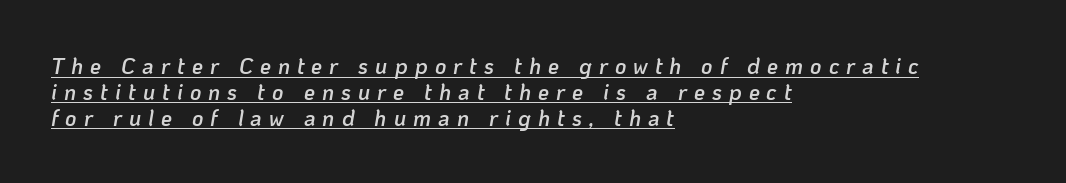
{"italic": "yes", "lean": "right", "slant_degrees": 10, "bold": "semi", "underline": "yes", "align": "left", "line_spacing_ratio": 1.18, "letter_spacing": "wide", "letter_spacing_em": 0.32, "glyph_px": 22}
